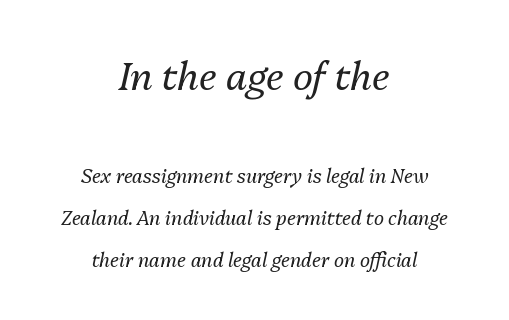
{"italic": "yes", "lean": "right", "slant_degrees": 13, "bold": "no", "weight": "regular", "width": "normal", "stroke_contrast": "medium", "x_height": "medium", "monospaced": "no", "underline": "no", "align": "center", "line_spacing": "loose", "line_spacing_ratio": 2.21, "letter_spacing": "normal", "letter_spacing_em": 0.0, "larger_block": "first", "size_ratio": 2.0, "glyph_px": 38}
